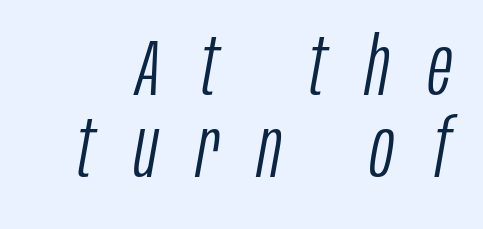
The image shows 80 px light, condensed type, italic (leaning right); set tight line spacing (1.03x), unusually wide letter spacing (+0.49 em), not underlined; low stroke contrast and a large x-height.
